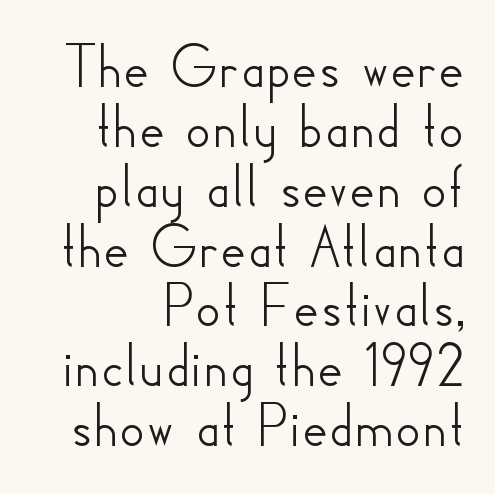
The image shows 63 px sans-serif type, upright; set tight line spacing (0.95x), normal letter spacing, not underlined; low stroke contrast and a small x-height.
